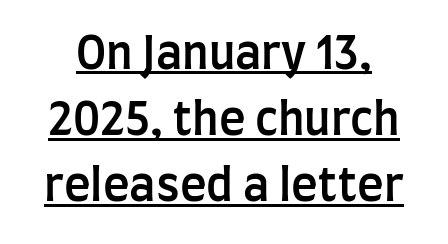
Q: Is the text bold? A: Semi-bold.
Q: Is the text italic (slanted)? A: No, it is upright.
Q: Is the typeface a serif or a sans-serif typeface? A: Sans-serif.
Q: Is the text underlined? A: Yes.
Q: Is the spacing between letters normal or unusually wide? A: Normal.
Q: Is the spacing between lines tight, normal or loose? A: Normal.
Q: Width (condensed, normal, or wide)? A: Condensed.
Q: Stroke contrast? A: Low.
Q: x-height? A: Large.
Q: Monospaced? A: No.
